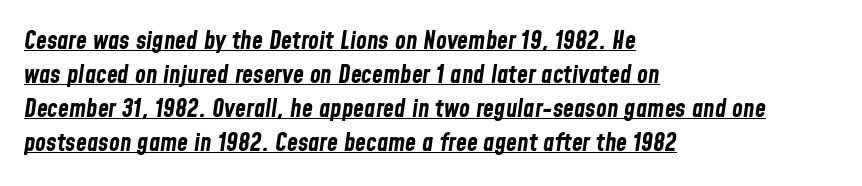
{"italic": "yes", "lean": "right", "slant_degrees": 8, "bold": "yes", "underline": "yes", "align": "left", "line_spacing": "normal", "line_spacing_ratio": 1.36, "letter_spacing": "normal", "letter_spacing_em": 0.0, "glyph_px": 25}
